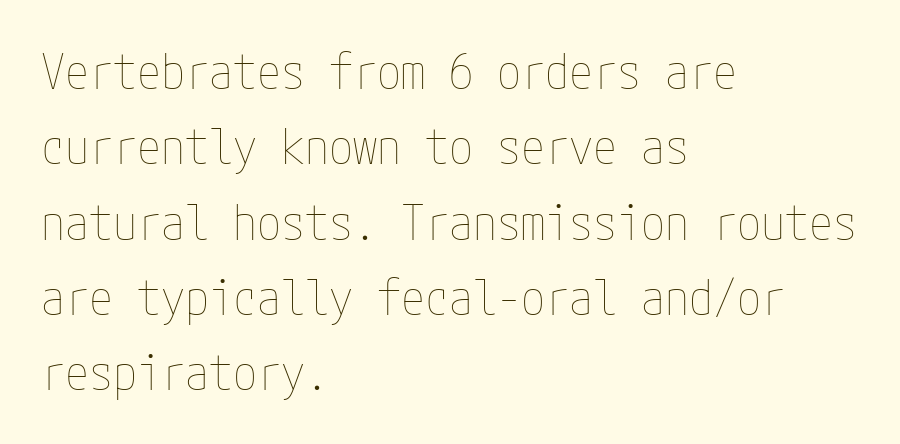
{"italic": "no", "bold": "no", "weight": "thin", "width": "condensed", "stroke_contrast": "low", "x_height": "medium", "underline": "no", "align": "left", "line_spacing": "normal", "line_spacing_ratio": 1.57, "letter_spacing": "normal", "letter_spacing_em": 0.0, "glyph_px": 48}
